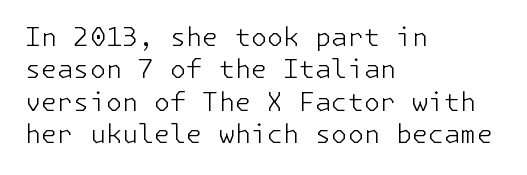
{"italic": "no", "bold": "no", "underline": "no", "align": "left", "line_spacing": "normal", "line_spacing_ratio": 1.25, "letter_spacing": "normal", "letter_spacing_em": 0.0, "glyph_px": 26}
